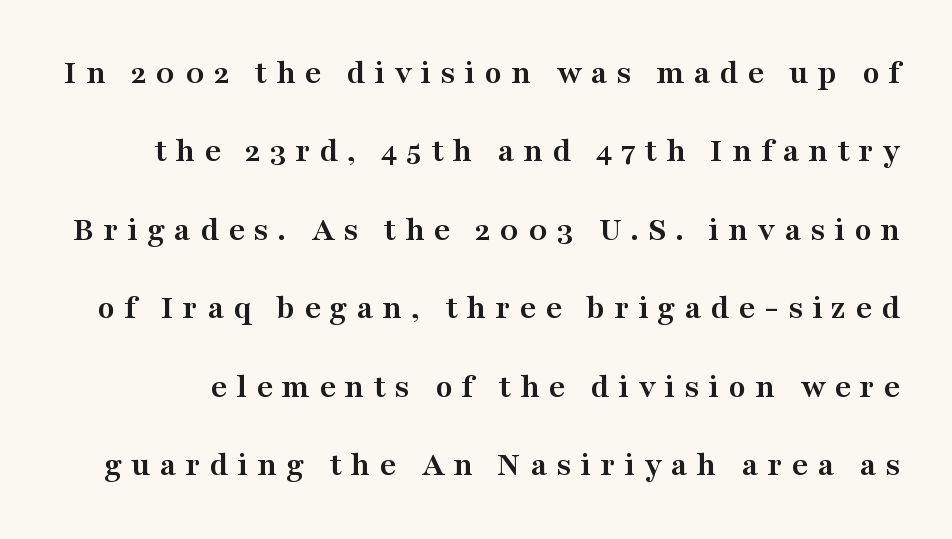
Caption: bold face, heavy strokes. A roman cut, with each character standing at attention. The leading is generous, giving the passage an open texture. Check under the words: just untouched page.
